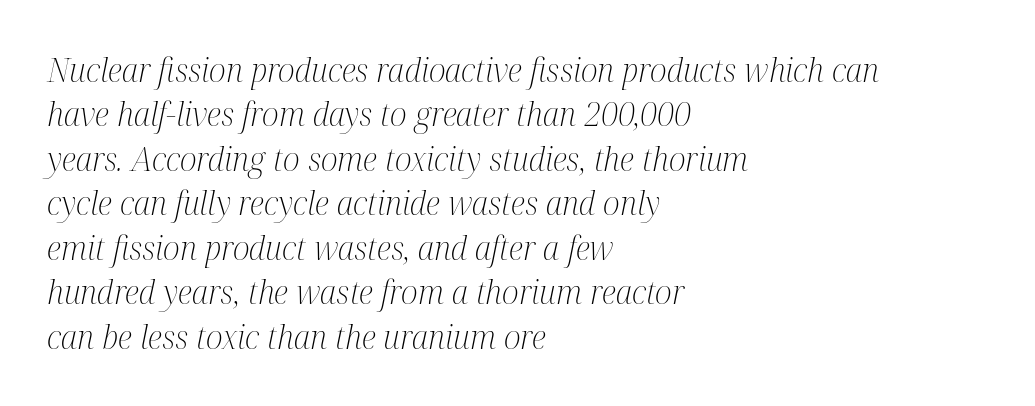
{"serif": "yes", "italic": "yes", "lean": "right", "slant_degrees": 12, "bold": "no", "weight": "light", "width": "condensed", "stroke_contrast": "medium", "x_height": "medium", "monospaced": "no", "underline": "no", "align": "left", "line_spacing": "normal", "line_spacing_ratio": 1.39, "letter_spacing": "normal", "letter_spacing_em": 0.0, "glyph_px": 32}
